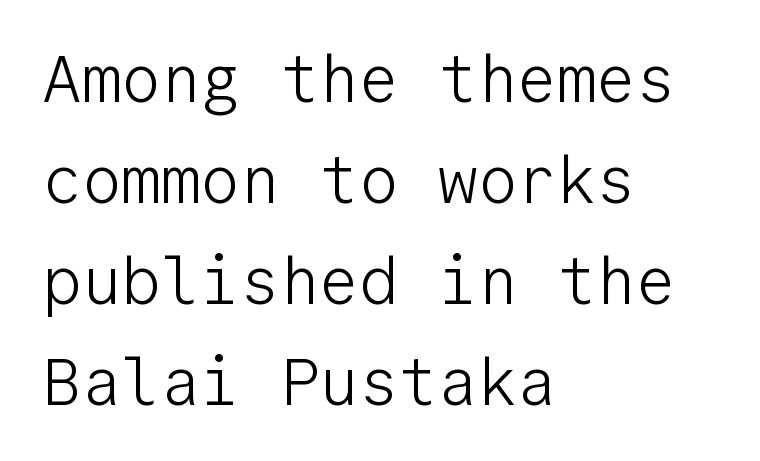
The image shows 66 px light sans-serif type, upright, monospaced; set left-aligned, normal line spacing (1.53x), normal letter spacing, not underlined; low stroke contrast and a medium x-height.
